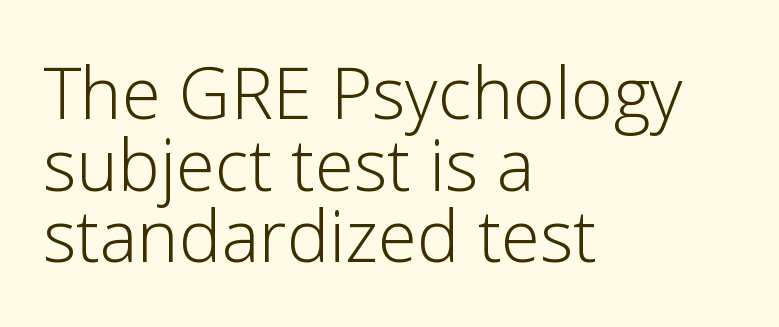
{"serif": "no", "italic": "no", "bold": "no", "weight": "light", "width": "normal", "stroke_contrast": "low", "x_height": "medium", "monospaced": "no", "underline": "no", "align": "left", "line_spacing": "tight", "line_spacing_ratio": 1.01, "letter_spacing": "normal", "letter_spacing_em": 0.0, "glyph_px": 71}
